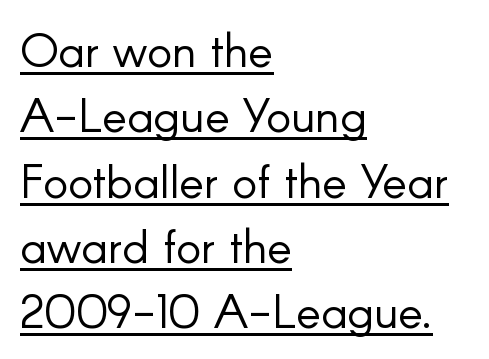
Quick note: underline on. The rendering anchors every line to the left-hand side. Is this a sans? Yes — the strokes have no serifs. Proportional: the letters do not fall into vertical columns. You could call the tracking neutral — neither tight nor loose.
